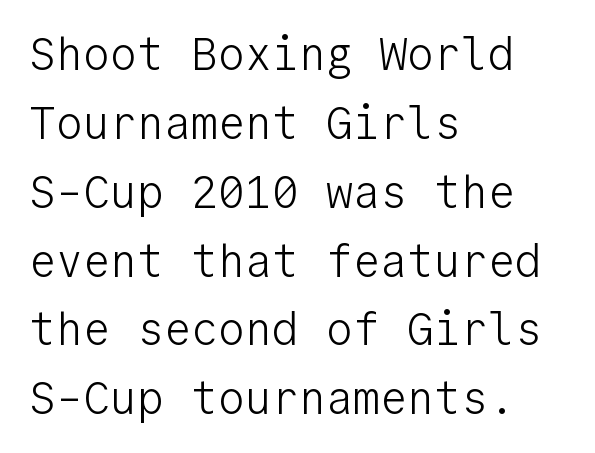
How are the letters spaced? Ordinarily, with no added tracking. Leading: standard. Stroke thickness stays within the range of a standard reading face or lighter. Visually the block forms a straight wall on the left and a jagged coastline on the right. Observe the absence of serifs on each vertical stroke in this sample.
